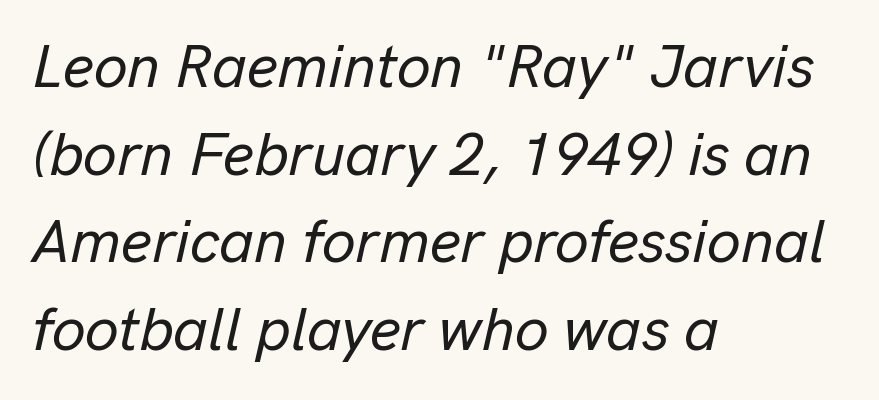
The image shows 60 px text type, italic (leaning right); set left-aligned, normal line spacing (1.46x), normal letter spacing, not underlined; low stroke contrast and a medium x-height.
